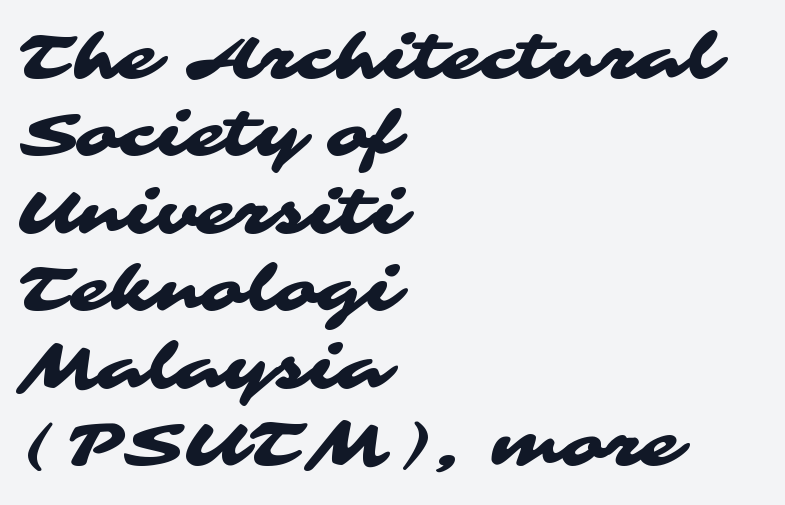
Q: Is the typeface a serif or a sans-serif typeface? A: Sans-serif.
Q: Is the text underlined? A: No.
Q: How is the paragraph aligned? A: Left-aligned.
Q: Is the spacing between letters normal or unusually wide? A: Normal.
Q: Width (condensed, normal, or wide)? A: Wide.
Q: Stroke contrast? A: Medium.
Q: x-height? A: Medium.
Q: Monospaced? A: No.
